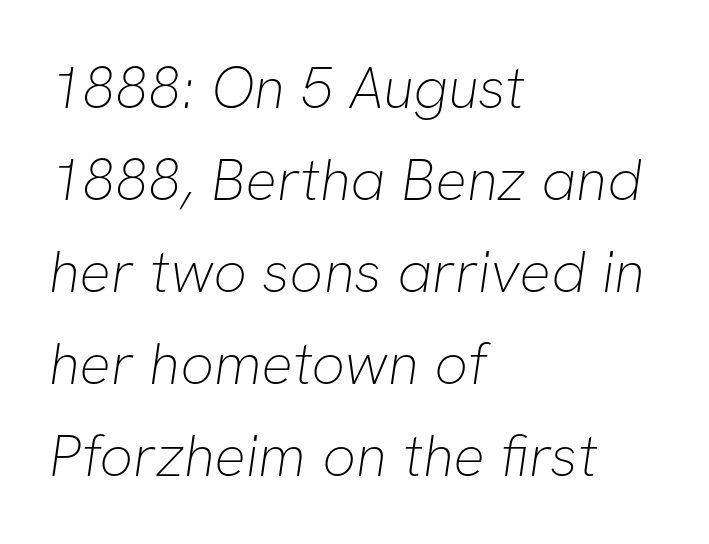
Q: Is the text bold? A: No.
Q: Is the typeface a serif or a sans-serif typeface? A: Sans-serif.
Q: Is the text underlined? A: No.
Q: How is the paragraph aligned? A: Left-aligned.
Q: Is the spacing between letters normal or unusually wide? A: Normal.
Q: Is the spacing between lines tight, normal or loose? A: Normal.
Q: Width (condensed, normal, or wide)? A: Normal.
Q: Stroke contrast? A: Low.
Q: x-height? A: Medium.
Q: Monospaced? A: No.
